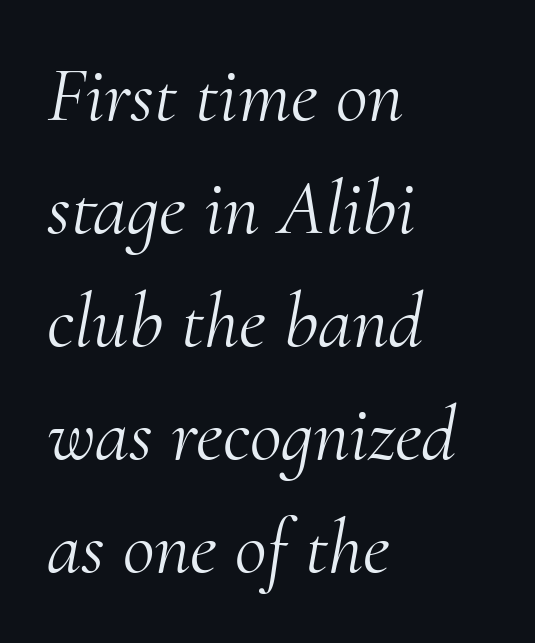
{"serif": "yes", "italic": "yes", "lean": "right", "slant_degrees": 10, "bold": "no", "weight": "light", "width": "normal", "stroke_contrast": "medium", "x_height": "small", "monospaced": "no", "underline": "no", "align": "left", "line_spacing": "normal", "line_spacing_ratio": 1.45, "letter_spacing": "normal", "letter_spacing_em": 0.0, "glyph_px": 78}
